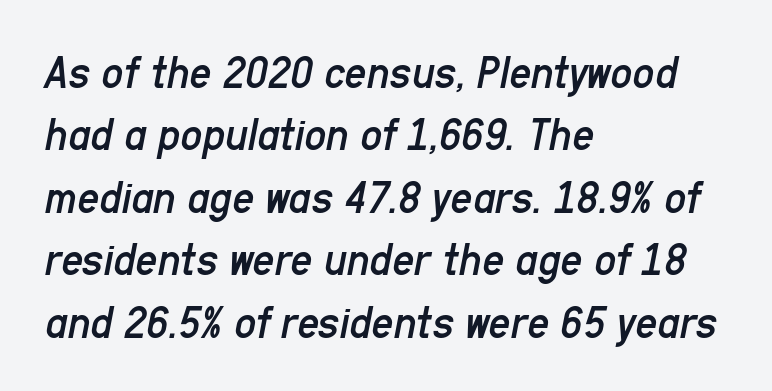
{"italic": "yes", "lean": "right", "slant_degrees": 11, "bold": "no", "weight": "regular", "width": "condensed", "stroke_contrast": "low", "x_height": "medium", "monospaced": "no", "underline": "no", "align": "left", "line_spacing": "normal", "line_spacing_ratio": 1.3, "letter_spacing": "normal", "letter_spacing_em": 0.0, "glyph_px": 48}
